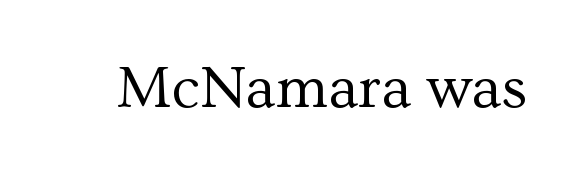
The image shows 60 px regular-weight serif type, upright; set normal letter spacing, not underlined; medium stroke contrast and a medium x-height.
